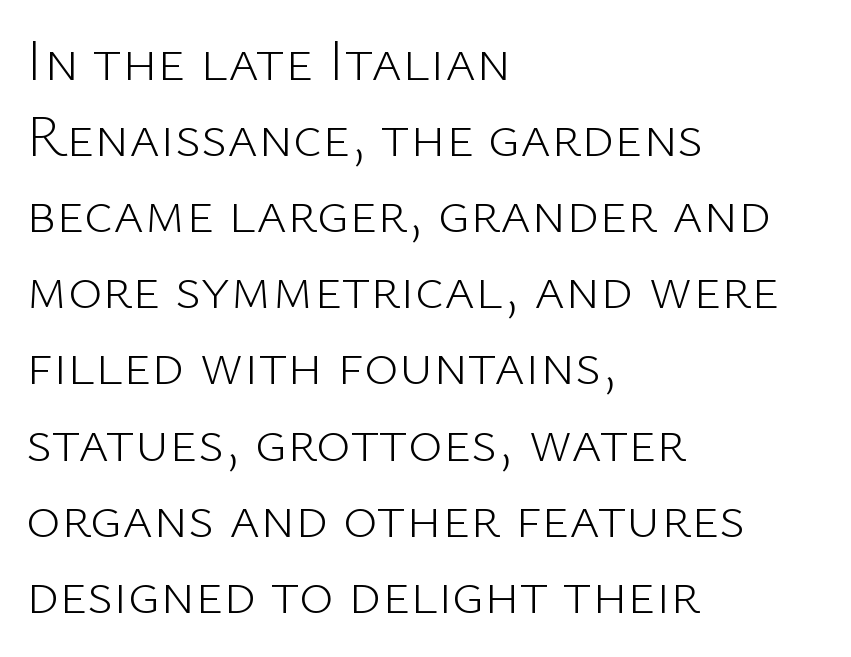
{"serif": "no", "italic": "no", "bold": "no", "weight": "light", "width": "normal", "stroke_contrast": "low", "x_height": "medium", "monospaced": "no", "underline": "no", "align": "left", "line_spacing": "normal", "line_spacing_ratio": 1.29, "letter_spacing": "normal", "letter_spacing_em": 0.0, "glyph_px": 59}
